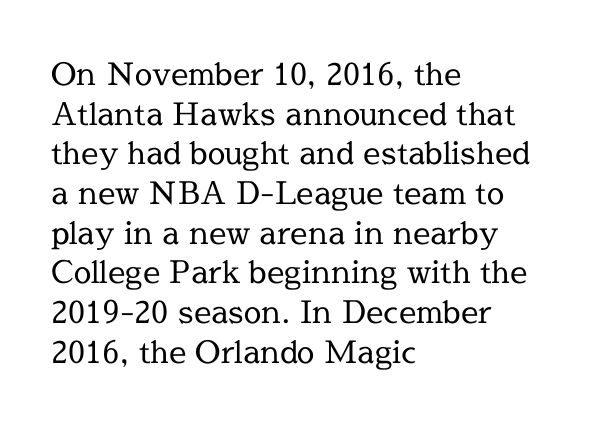
A bare baseline throughout the passage. Leading: standard. Each stroke keeps to a modest, everyday thickness or less. Varying glyph widths throughout — classic text-font behaviour.
